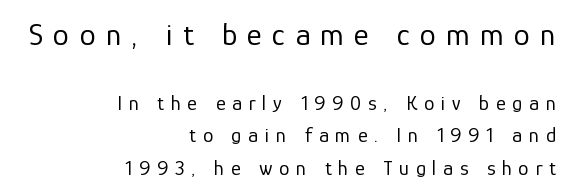
Q: Is the text bold? A: No.
Q: Is the text italic (slanted)? A: No, it is upright.
Q: Is the typeface a serif or a sans-serif typeface? A: Sans-serif.
Q: Is the text underlined? A: No.
Q: How is the paragraph aligned? A: Right-aligned.
Q: Is the spacing between letters normal or unusually wide? A: Unusually wide.
Q: Is the spacing between lines tight, normal or loose? A: Normal.
Q: Which block of text is set in a larger size, the first (top) or the second (bottom)? A: The first (top) one.
Q: Width (condensed, normal, or wide)? A: Normal.
Q: Stroke contrast? A: Low.
Q: x-height? A: Medium.
Q: Monospaced? A: No.
